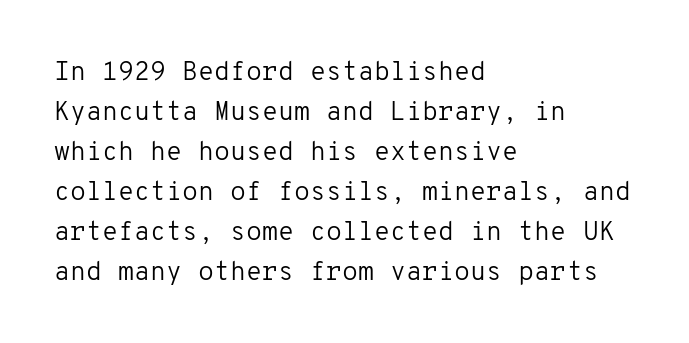
Descender tails drop into unmarked territory. Stroke mass is kept to a normal reading level or below. Default kerning and tracking; the words read as compact shapes. Teacher's note: observe the even left margin — that is flush-left alignment.
